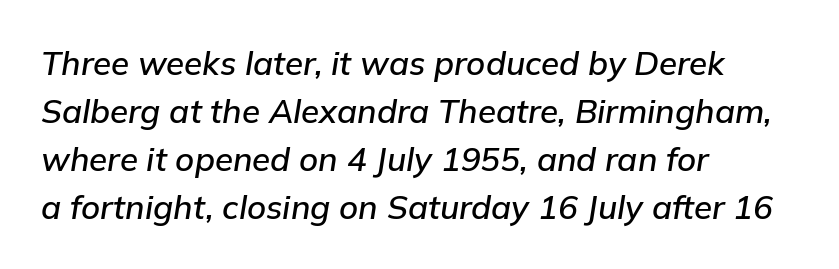
Q: Is the text italic (slanted)? A: Yes, it leans right by about 9 degrees.
Q: Is the text underlined? A: No.
Q: How is the paragraph aligned? A: Left-aligned.
Q: Is the spacing between letters normal or unusually wide? A: Normal.
Q: Is the spacing between lines tight, normal or loose? A: Normal.
Q: Width (condensed, normal, or wide)? A: Normal.
Q: Stroke contrast? A: Low.
Q: x-height? A: Medium.
Q: Monospaced? A: No.
